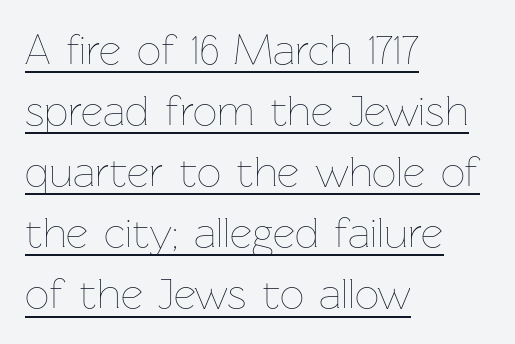
{"italic": "no", "bold": "no", "weight": "thin", "width": "normal", "stroke_contrast": "low", "x_height": "medium", "monospaced": "no", "underline": "yes", "align": "left", "line_spacing": "normal", "line_spacing_ratio": 1.42, "letter_spacing": "normal", "letter_spacing_em": 0.0, "glyph_px": 43}
